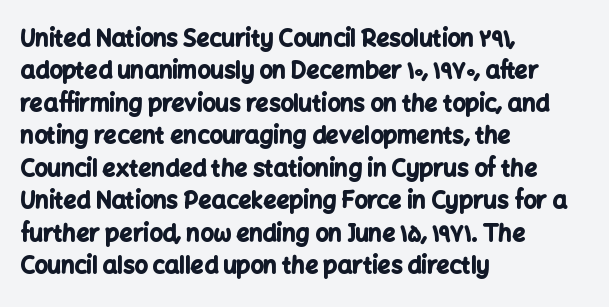
Q: Is the text bold? A: Yes.
Q: Is the text italic (slanted)? A: No, it is upright.
Q: Is the text underlined? A: No.
Q: How is the paragraph aligned? A: Left-aligned.
Q: Is the spacing between letters normal or unusually wide? A: Normal.
Q: Is the spacing between lines tight, normal or loose? A: Normal.
